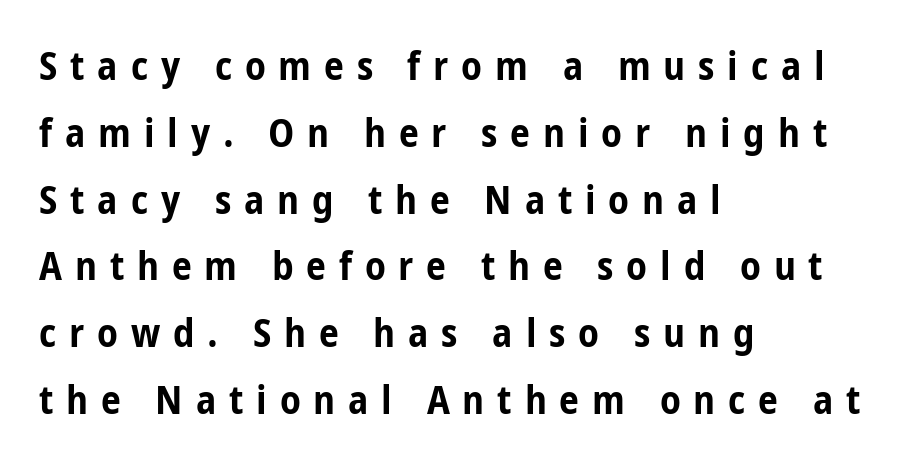
The image shows 40 px bold, condensed sans-serif type, upright; set left-aligned, normal line spacing (1.67x), unusually wide letter spacing (+0.32 em), not underlined; low stroke contrast and a medium x-height.
